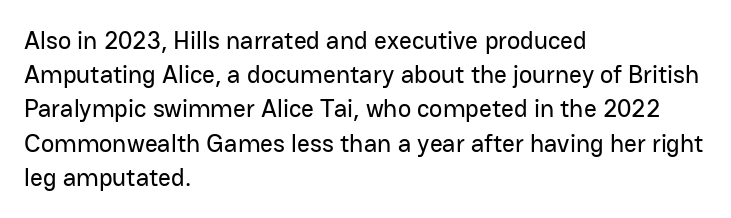
{"italic": "no", "underline": "no", "align": "left", "line_spacing": "normal", "line_spacing_ratio": 1.37, "letter_spacing": "normal", "letter_spacing_em": 0.0, "glyph_px": 25}
